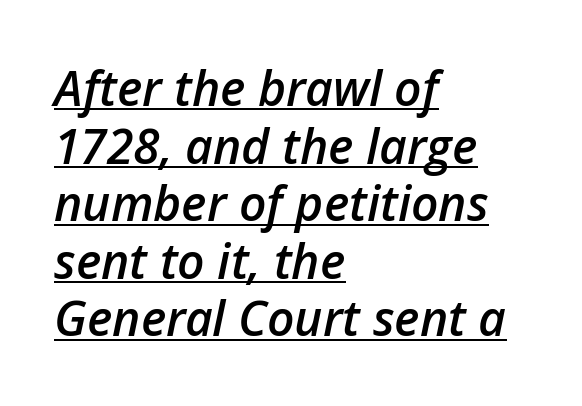
Horizontal alignment here is leftward, the default for most running prose. The font's italic variant was chosen for this text. These characters rest on top of a visible drawn line. These lines are rendered in a variable-pitch font. The rendering uses a semibold face; strokes are thickened but not to full bold.
